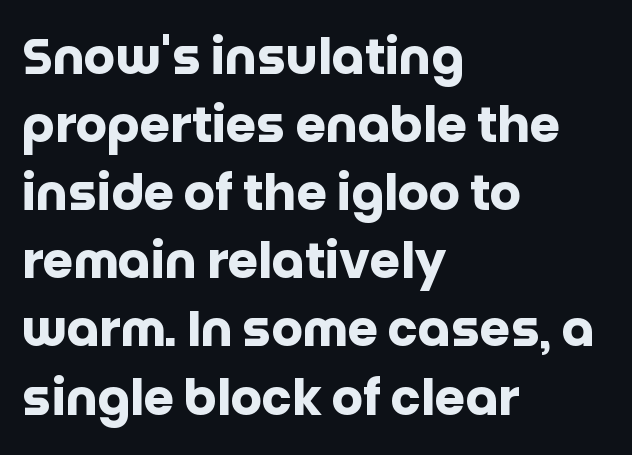
{"serif": "no", "italic": "no", "bold": "yes", "weight": "heavy", "width": "normal", "stroke_contrast": "low", "x_height": "large", "monospaced": "no", "underline": "no", "align": "left", "line_spacing": "normal", "line_spacing_ratio": 1.39, "letter_spacing": "normal", "letter_spacing_em": 0.0, "glyph_px": 49}
